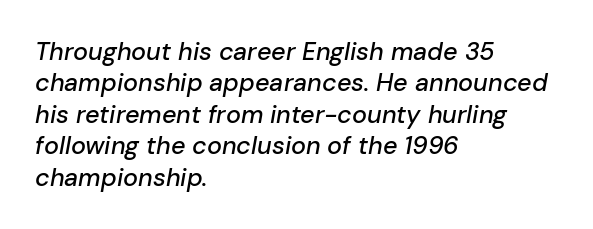
The image shows 25 px text type, italic (leaning right); set left-aligned, normal line spacing (1.26x), normal letter spacing, not underlined.
